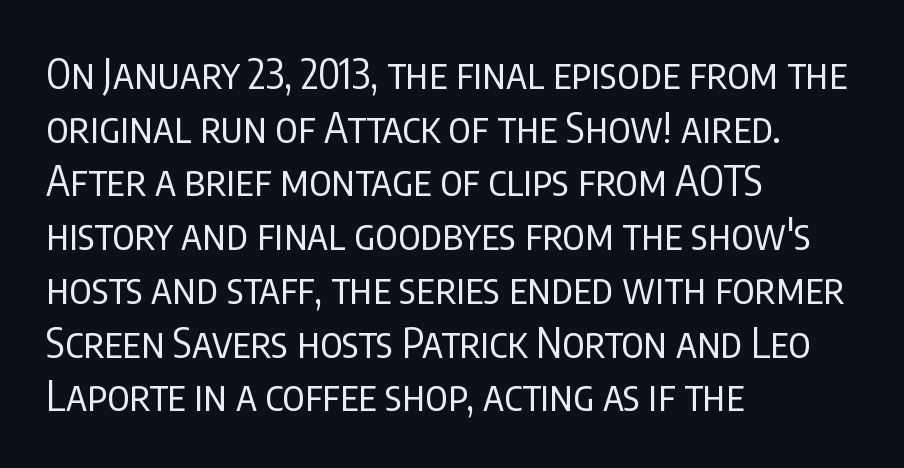
Q: Is the text bold? A: No.
Q: Is the text italic (slanted)? A: No, it is upright.
Q: Is the typeface a serif or a sans-serif typeface? A: Sans-serif.
Q: Is the text underlined? A: No.
Q: How is the paragraph aligned? A: Left-aligned.
Q: Is the spacing between letters normal or unusually wide? A: Normal.
Q: Is the spacing between lines tight, normal or loose? A: Normal.
Q: Width (condensed, normal, or wide)? A: Condensed.
Q: Stroke contrast? A: Low.
Q: x-height? A: Large.
Q: Monospaced? A: No.
